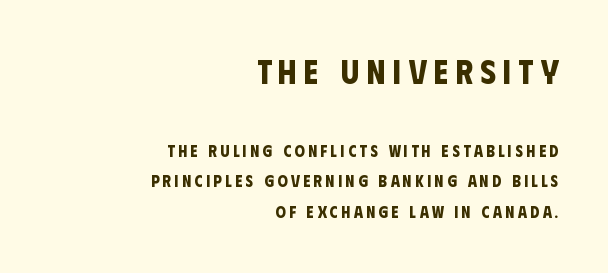
Q: Is the text bold? A: Yes.
Q: Is the typeface a serif or a sans-serif typeface? A: Sans-serif.
Q: Is the text underlined? A: No.
Q: How is the paragraph aligned? A: Right-aligned.
Q: Is the spacing between letters normal or unusually wide? A: Unusually wide.
Q: Is the spacing between lines tight, normal or loose? A: Loose.
Q: Which block of text is set in a larger size, the first (top) or the second (bottom)? A: The first (top) one.
Q: Width (condensed, normal, or wide)? A: Condensed.
Q: Stroke contrast? A: Low.
Q: x-height? A: Large.
Q: Monospaced? A: No.
